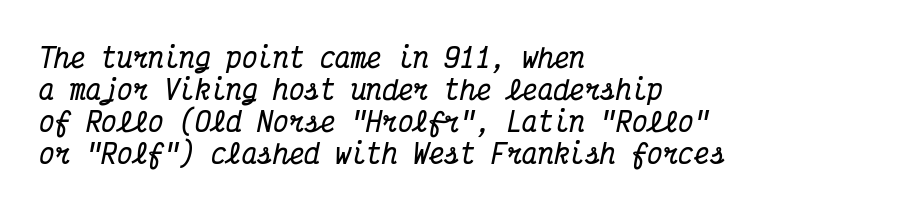
Q: Is the text bold? A: Yes.
Q: Is the text italic (slanted)? A: Yes, it leans right by about 12 degrees.
Q: Is the text underlined? A: No.
Q: How is the paragraph aligned? A: Left-aligned.
Q: Is the spacing between letters normal or unusually wide? A: Normal.
